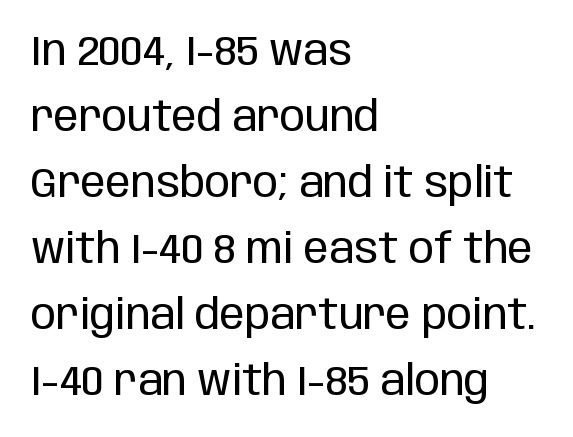
Q: Is the text bold? A: No.
Q: Is the text italic (slanted)? A: No, it is upright.
Q: Is the typeface a serif or a sans-serif typeface? A: Sans-serif.
Q: Is the text underlined? A: No.
Q: How is the paragraph aligned? A: Left-aligned.
Q: Is the spacing between letters normal or unusually wide? A: Normal.
Q: Is the spacing between lines tight, normal or loose? A: Normal.
Q: Width (condensed, normal, or wide)? A: Condensed.
Q: Stroke contrast? A: Low.
Q: x-height? A: Large.
Q: Monospaced? A: No.
